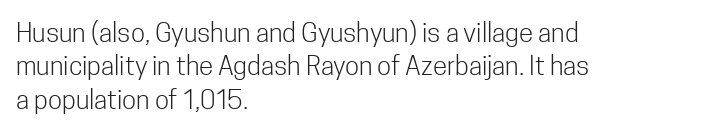
Compared with typical paragraphs, the rows here are spaced about the same. The letters stand straight up with perfectly vertical stems. Short and long lines alike share a common starting point at left. Is the stroke heavy? The answer is a plain regular-or-lighter. In terms of letterspacing, this is plain default setting. Just letters on the line, the space beneath them empty.
